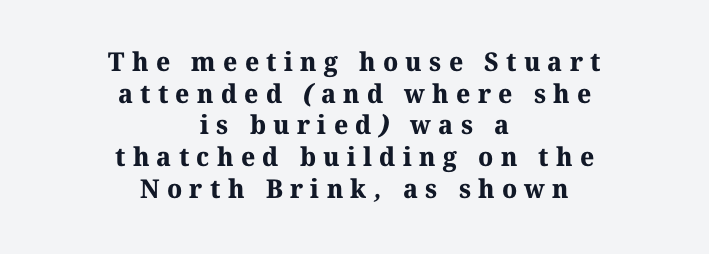
{"bold": "yes", "underline": "no", "align": "center", "line_spacing_ratio": 1.22, "letter_spacing": "wide", "letter_spacing_em": 0.28, "glyph_px": 26}
